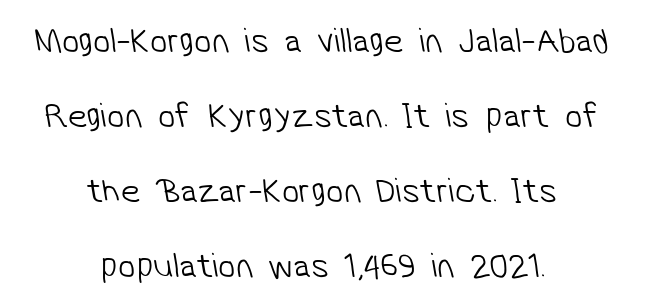
The letters advance in unequal steps, a hallmark of proportional type. The space directly below the letters is spotless. This is not heavy type; no bold has been used. Each letter's strokes conclude bluntly, with no projecting serifs. Line starts and ends both wander, symmetrically.
